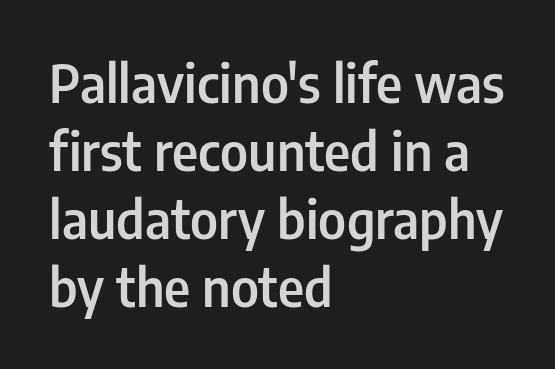
{"serif": "no", "italic": "no", "bold": "semi", "weight": "semibold", "width": "condensed", "stroke_contrast": "low", "x_height": "medium", "monospaced": "no", "underline": "no", "align": "left", "line_spacing": "normal", "line_spacing_ratio": 1.31, "letter_spacing": "normal", "letter_spacing_em": 0.0, "glyph_px": 52}
